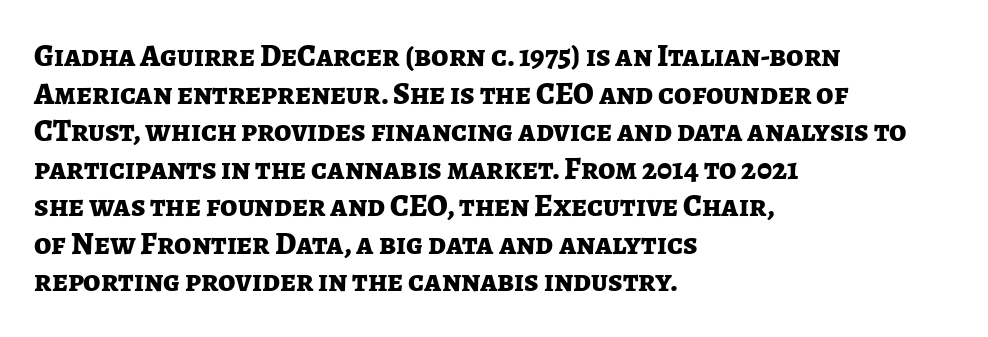
{"serif": "no", "italic": "no", "bold": "yes", "weight": "bold", "width": "normal", "stroke_contrast": "low", "x_height": "medium", "monospaced": "no", "underline": "no", "align": "left", "line_spacing_ratio": 1.21, "letter_spacing": "normal", "letter_spacing_em": 0.0, "glyph_px": 31}
